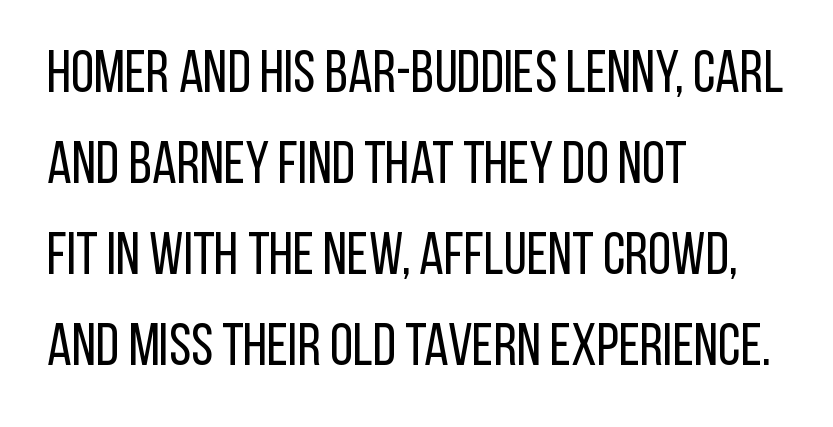
Q: Is the text bold? A: No.
Q: Is the text italic (slanted)? A: No, it is upright.
Q: Is the typeface a serif or a sans-serif typeface? A: Sans-serif.
Q: Is the text underlined? A: No.
Q: How is the paragraph aligned? A: Left-aligned.
Q: Is the spacing between letters normal or unusually wide? A: Normal.
Q: Is the spacing between lines tight, normal or loose? A: Normal.
Q: Width (condensed, normal, or wide)? A: Condensed.
Q: Stroke contrast? A: Low.
Q: x-height? A: Large.
Q: Monospaced? A: No.
